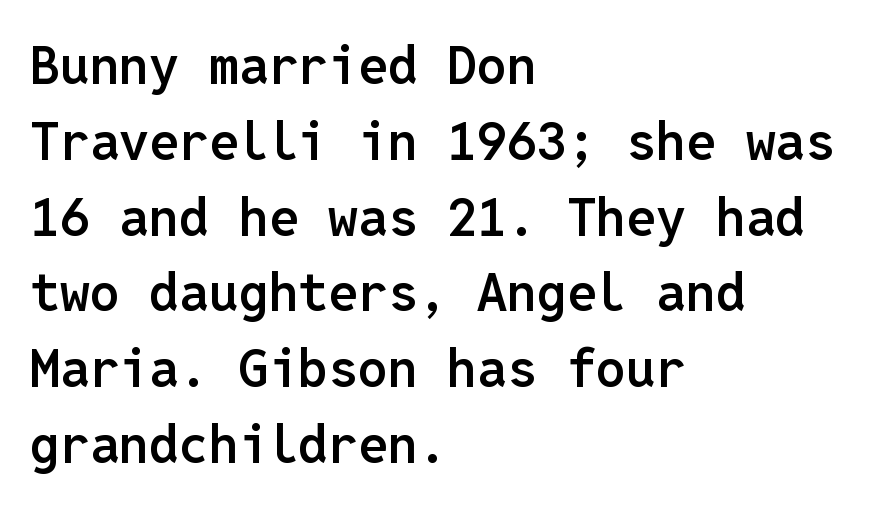
Q: Is the text bold? A: Semi-bold.
Q: Is the text italic (slanted)? A: No, it is upright.
Q: Is the typeface a serif or a sans-serif typeface? A: Sans-serif.
Q: Is the text underlined? A: No.
Q: How is the paragraph aligned? A: Left-aligned.
Q: Is the spacing between letters normal or unusually wide? A: Normal.
Q: Is the spacing between lines tight, normal or loose? A: Normal.
Q: Width (condensed, normal, or wide)? A: Normal.
Q: Stroke contrast? A: Low.
Q: x-height? A: Medium.
Q: Monospaced? A: Yes.
